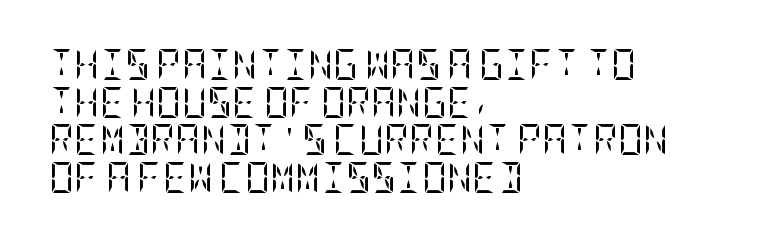
The image shows 31 px regular-weight, condensed serif type, upright; set left-aligned, line spacing 1.21x, normal letter spacing, not underlined; low stroke contrast and a large x-height.
